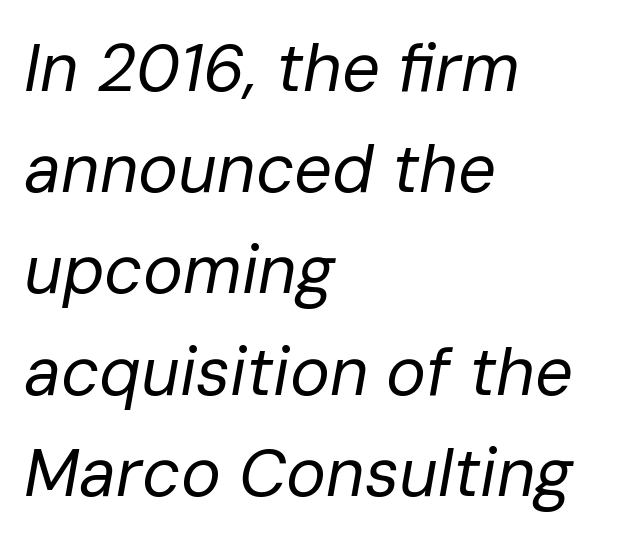
{"italic": "yes", "lean": "right", "slant_degrees": 10, "bold": "no", "weight": "regular", "width": "normal", "stroke_contrast": "low", "x_height": "medium", "monospaced": "no", "underline": "no", "align": "left", "line_spacing": "normal", "line_spacing_ratio": 1.51, "letter_spacing": "normal", "letter_spacing_em": 0.0, "glyph_px": 67}
